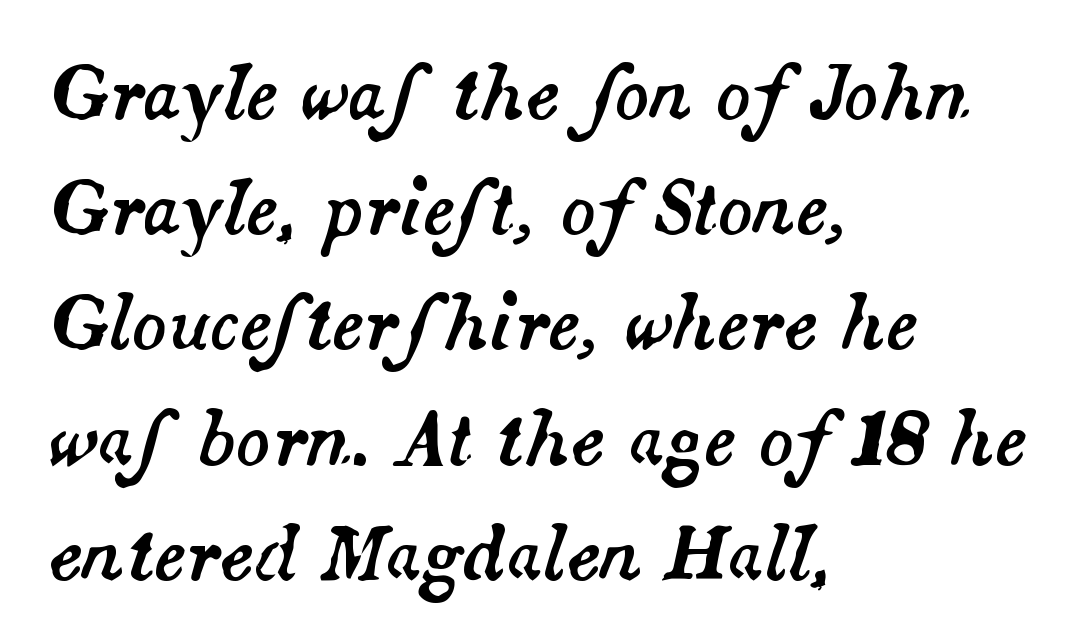
{"italic": "yes", "lean": "right", "slant_degrees": 14, "width": "normal", "stroke_contrast": "medium", "x_height": "small", "monospaced": "no", "underline": "no", "align": "left", "line_spacing": "normal", "line_spacing_ratio": 1.6, "letter_spacing": "normal", "letter_spacing_em": 0.0, "glyph_px": 72}
